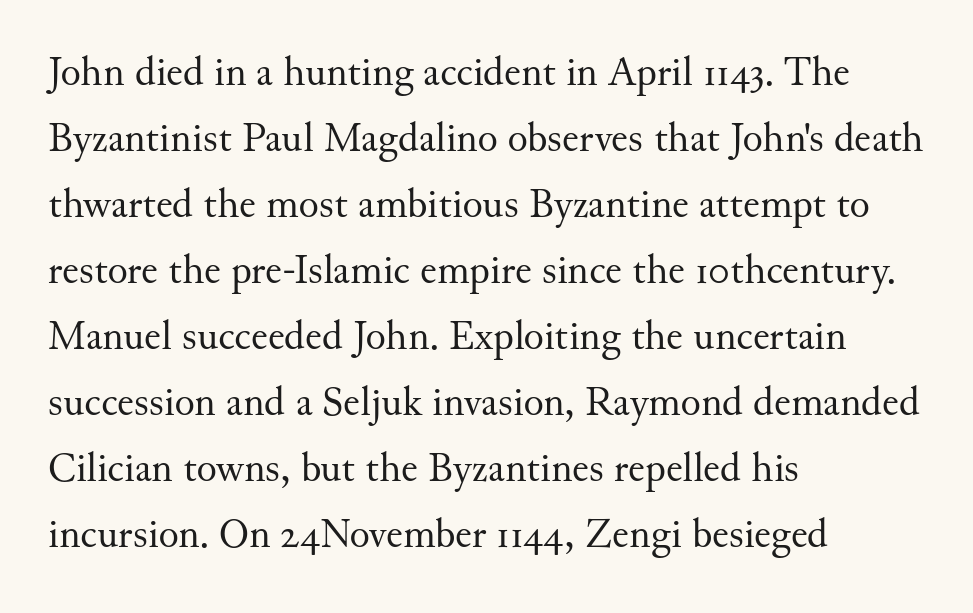
The image shows 42 px regular-weight serif type, upright; set left-aligned, normal line spacing (1.57x), normal letter spacing, not underlined; medium stroke contrast and a small x-height.
